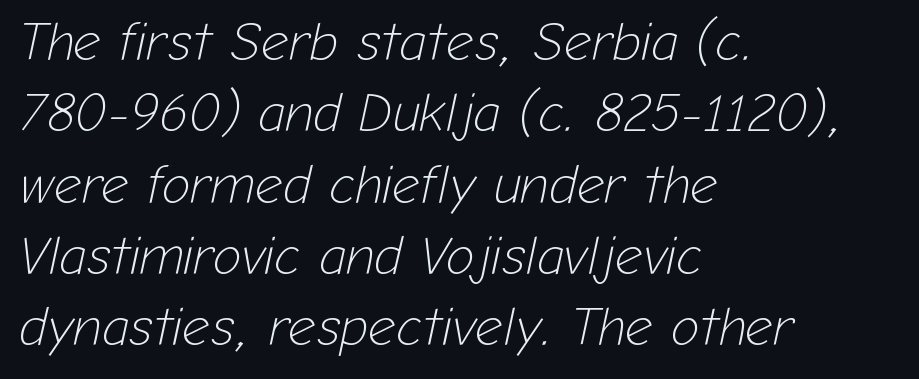
Q: Is the text bold? A: No.
Q: Is the text italic (slanted)? A: Yes, it leans right by about 12 degrees.
Q: Is the text underlined? A: No.
Q: How is the paragraph aligned? A: Left-aligned.
Q: Is the spacing between letters normal or unusually wide? A: Normal.
Q: Is the spacing between lines tight, normal or loose? A: Normal.
Q: Width (condensed, normal, or wide)? A: Normal.
Q: Stroke contrast? A: Low.
Q: x-height? A: Medium.
Q: Monospaced? A: No.
